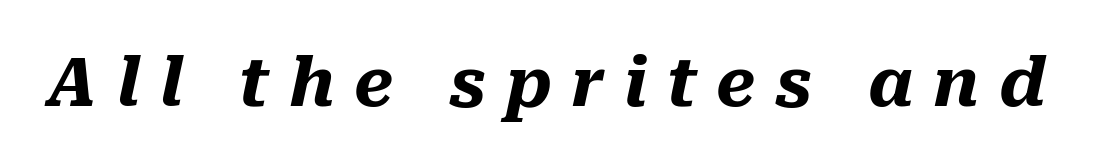
{"italic": "yes", "lean": "right", "slant_degrees": 10, "bold": "yes", "weight": "heavy", "width": "normal", "stroke_contrast": "medium", "x_height": "medium", "monospaced": "no", "underline": "no", "letter_spacing": "wide", "letter_spacing_em": 0.29, "glyph_px": 67}
